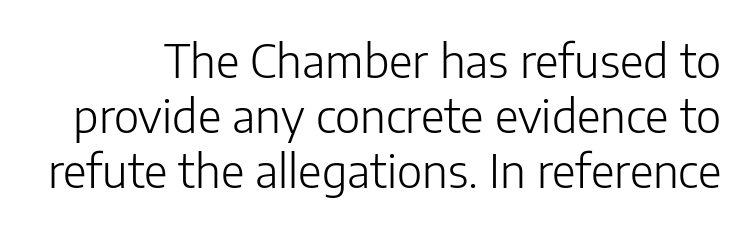
Q: Is the text bold? A: No.
Q: Is the text italic (slanted)? A: No, it is upright.
Q: Is the typeface a serif or a sans-serif typeface? A: Sans-serif.
Q: Is the text underlined? A: No.
Q: Is the spacing between letters normal or unusually wide? A: Normal.
Q: Width (condensed, normal, or wide)? A: Normal.
Q: Stroke contrast? A: Low.
Q: x-height? A: Medium.
Q: Monospaced? A: No.
